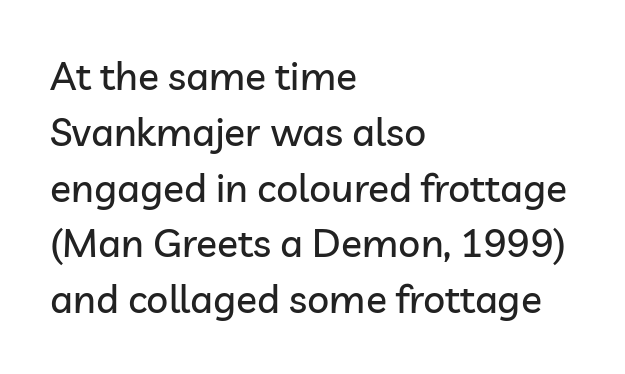
{"serif": "no", "italic": "no", "width": "normal", "stroke_contrast": "low", "x_height": "medium", "monospaced": "no", "underline": "no", "align": "left", "line_spacing": "normal", "line_spacing_ratio": 1.43, "letter_spacing": "normal", "letter_spacing_em": 0.0, "glyph_px": 39}
